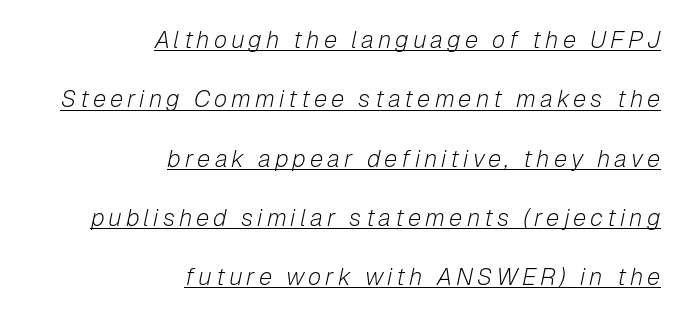
Q: Is the text bold? A: No.
Q: Is the text italic (slanted)? A: Yes, it leans right by about 12 degrees.
Q: Is the text underlined? A: Yes.
Q: How is the paragraph aligned? A: Right-aligned.
Q: Is the spacing between lines tight, normal or loose? A: Loose.
